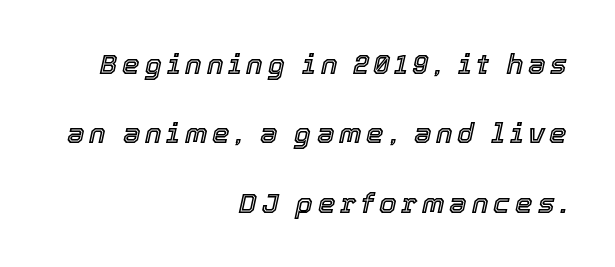
The image shows 28 px text type, italic (leaning right); set right-aligned, loose line spacing (2.48x), not underlined; a medium x-height.
